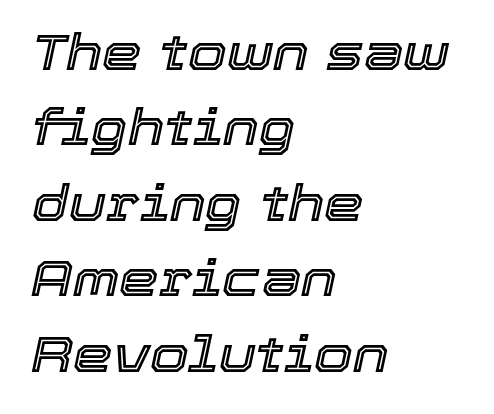
The image shows 50 px text type, italic (leaning right); set left-aligned, normal line spacing (1.51x), normal letter spacing, not underlined; a medium x-height.
